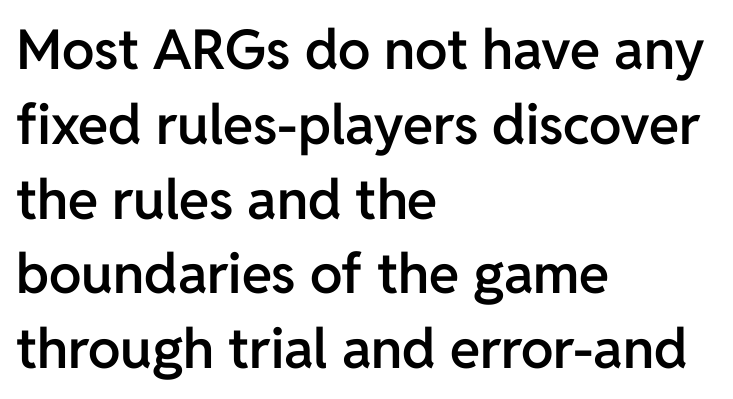
Q: Is the text bold? A: Semi-bold.
Q: Is the text italic (slanted)? A: No, it is upright.
Q: Is the typeface a serif or a sans-serif typeface? A: Sans-serif.
Q: Is the text underlined? A: No.
Q: How is the paragraph aligned? A: Left-aligned.
Q: Is the spacing between letters normal or unusually wide? A: Normal.
Q: Is the spacing between lines tight, normal or loose? A: Normal.
Q: Width (condensed, normal, or wide)? A: Normal.
Q: Stroke contrast? A: Low.
Q: x-height? A: Medium.
Q: Monospaced? A: No.
